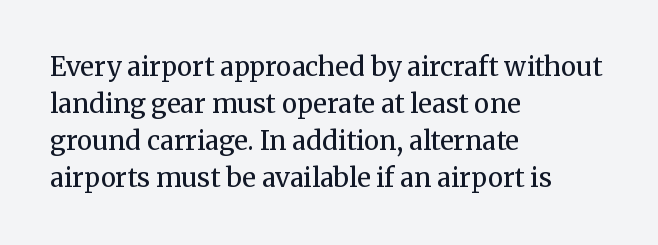
{"italic": "no", "bold": "no", "underline": "no", "align": "left", "line_spacing": "normal", "line_spacing_ratio": 1.42, "letter_spacing": "normal", "letter_spacing_em": 0.0, "glyph_px": 26}
